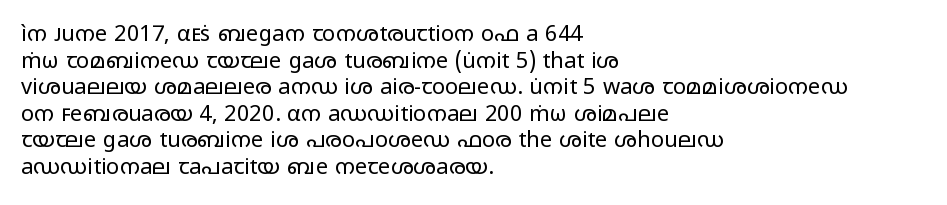
The face used here is rendered with its standard letterfit. The rag falls on the right side of this text block. The typeface has the unassuming heft of standard copy or less. Italic: no, the glyphs are upright roman.
